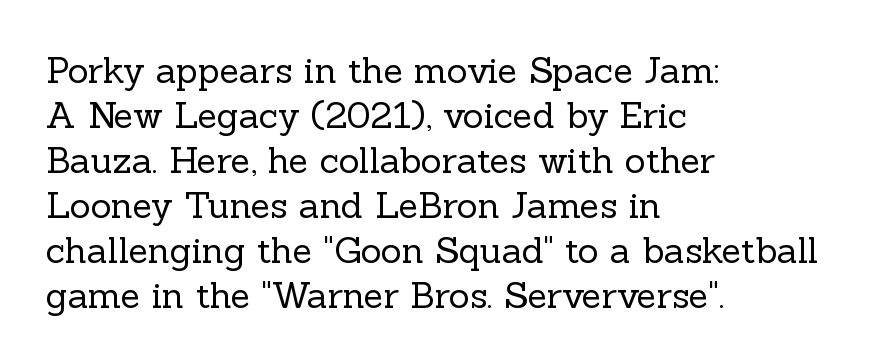
Q: Is the text bold? A: No.
Q: Is the text italic (slanted)? A: No, it is upright.
Q: Is the typeface a serif or a sans-serif typeface? A: Serif.
Q: Is the text underlined? A: No.
Q: How is the paragraph aligned? A: Left-aligned.
Q: Is the spacing between letters normal or unusually wide? A: Normal.
Q: Is the spacing between lines tight, normal or loose? A: Normal.
Q: Width (condensed, normal, or wide)? A: Normal.
Q: x-height? A: Medium.
Q: Monospaced? A: No.
